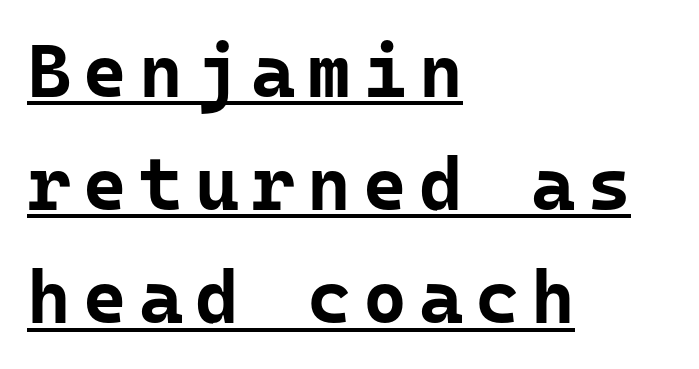
Q: Is the text bold? A: Yes.
Q: Is the text italic (slanted)? A: No, it is upright.
Q: Is the typeface a serif or a sans-serif typeface? A: Sans-serif.
Q: Is the text underlined? A: Yes.
Q: How is the paragraph aligned? A: Left-aligned.
Q: Is the spacing between lines tight, normal or loose? A: Normal.
Q: Width (condensed, normal, or wide)? A: Normal.
Q: Stroke contrast? A: Low.
Q: x-height? A: Medium.
